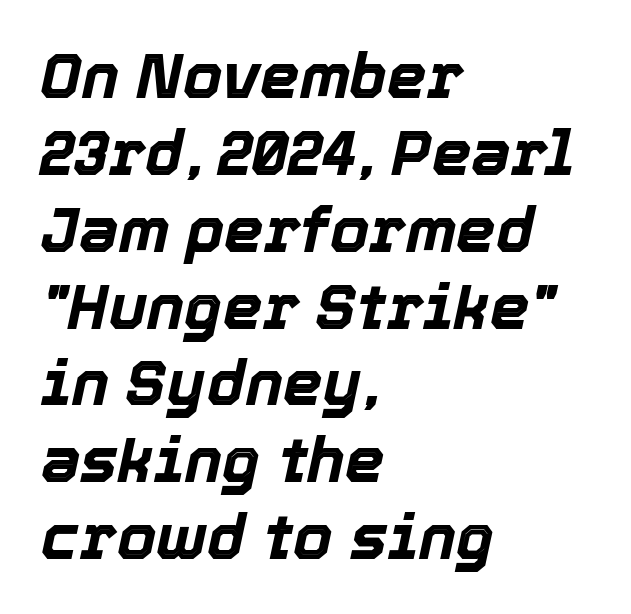
{"italic": "yes", "lean": "right", "slant_degrees": 12, "bold": "yes", "weight": "bold", "width": "normal", "x_height": "medium", "monospaced": "no", "underline": "no", "align": "left", "line_spacing_ratio": 1.22, "letter_spacing": "normal", "letter_spacing_em": 0.0, "glyph_px": 63}
